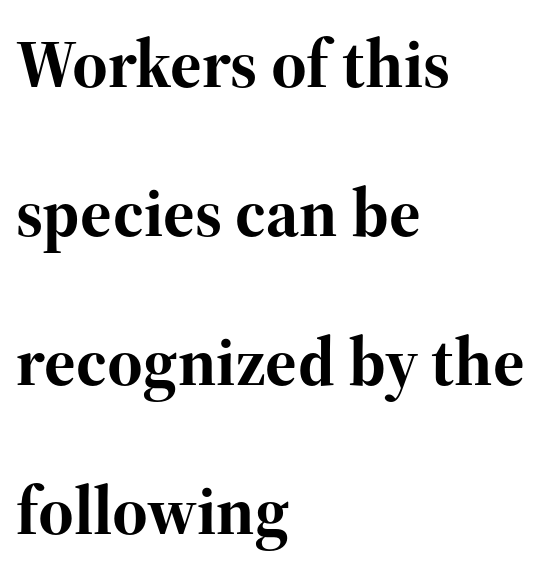
Q: Is the text bold? A: Yes.
Q: Is the text italic (slanted)? A: No, it is upright.
Q: Is the typeface a serif or a sans-serif typeface? A: Serif.
Q: Is the text underlined? A: No.
Q: How is the paragraph aligned? A: Left-aligned.
Q: Is the spacing between letters normal or unusually wide? A: Normal.
Q: Is the spacing between lines tight, normal or loose? A: Loose.
Q: Width (condensed, normal, or wide)? A: Normal.
Q: Stroke contrast? A: High.
Q: x-height? A: Medium.
Q: Monospaced? A: No.
